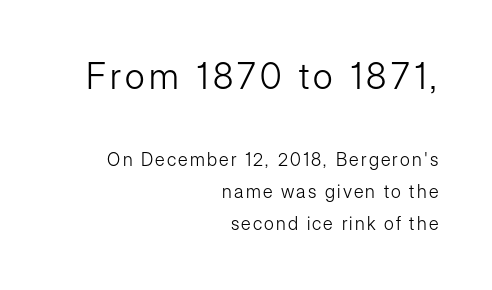
{"serif": "no", "italic": "no", "bold": "no", "weight": "light", "width": "normal", "stroke_contrast": "low", "x_height": "medium", "monospaced": "no", "underline": "no", "align": "right", "line_spacing_ratio": 1.8, "larger_block": "first", "size_ratio": 2.0, "glyph_px": 36}
